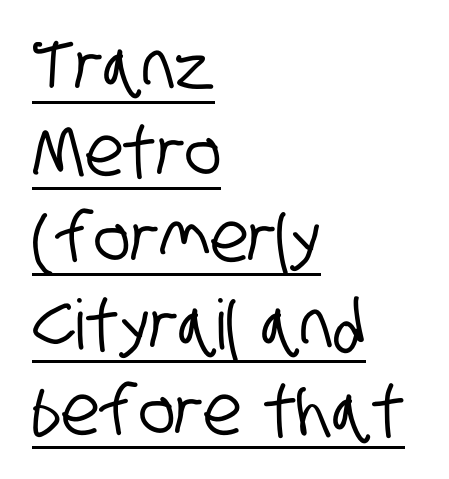
The image shows 69 px condensed sans-serif type; set left-aligned, normal line spacing (1.25x), normal letter spacing, underlined; low stroke contrast and a large x-height.
